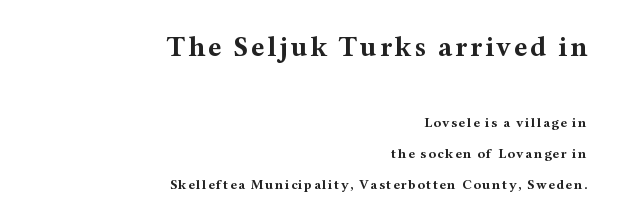
{"serif": "yes", "italic": "no", "bold": "yes", "weight": "bold", "width": "wide", "stroke_contrast": "medium", "x_height": "medium", "monospaced": "no", "underline": "no", "align": "right", "line_spacing": "loose", "line_spacing_ratio": 2.2, "larger_block": "first", "size_ratio": 2.0, "glyph_px": 28}
